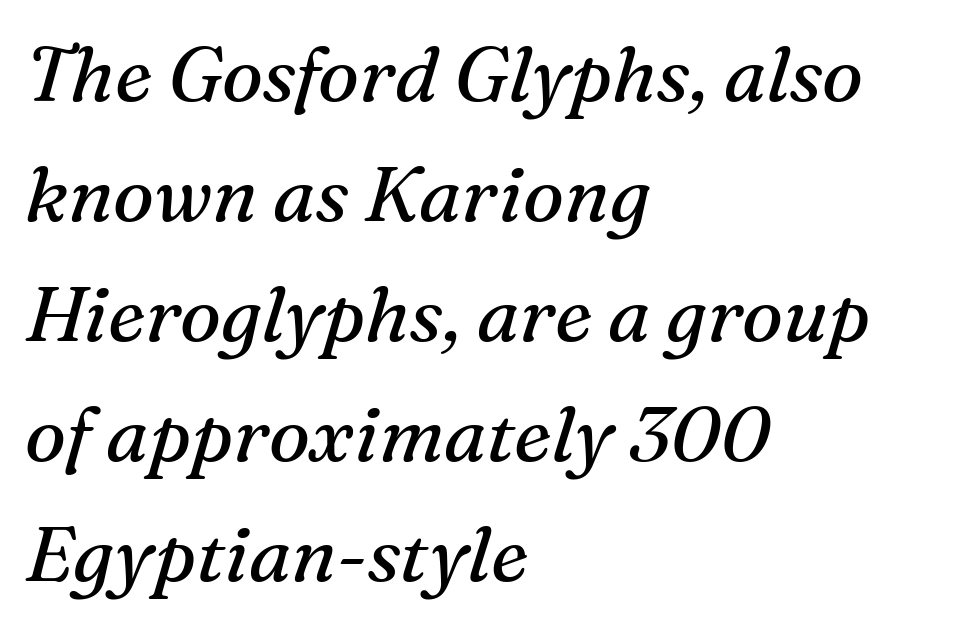
The image shows 77 px regular-weight serif type, italic (leaning right); set left-aligned, normal line spacing (1.56x), normal letter spacing, not underlined; medium stroke contrast and a medium x-height.
